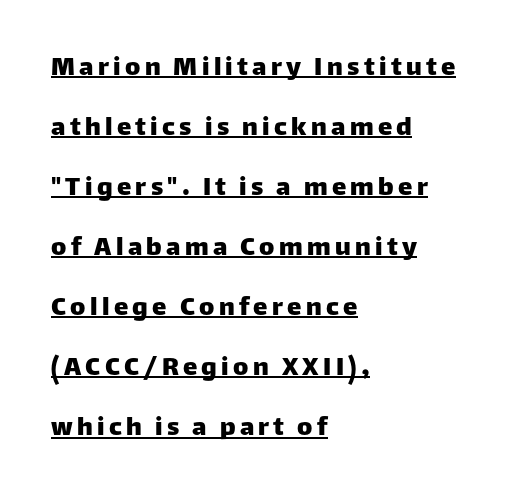
{"serif": "no", "italic": "no", "width": "normal", "stroke_contrast": "low", "x_height": "large", "monospaced": "no", "underline": "yes", "align": "left", "line_spacing": "loose", "line_spacing_ratio": 2.07, "glyph_px": 29}
